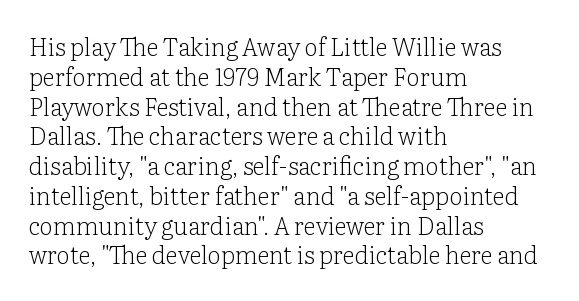
The image shows 24 px text type, upright; set left-aligned, line spacing 1.24x, normal letter spacing, not underlined.
